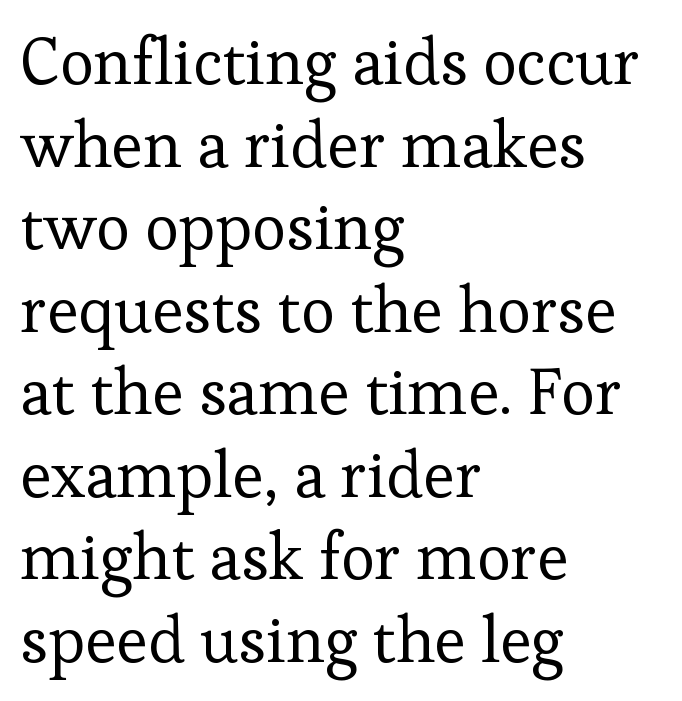
Q: Is the text bold? A: No.
Q: Is the text italic (slanted)? A: No, it is upright.
Q: Is the typeface a serif or a sans-serif typeface? A: Serif.
Q: Is the text underlined? A: No.
Q: How is the paragraph aligned? A: Left-aligned.
Q: Is the spacing between letters normal or unusually wide? A: Normal.
Q: Is the spacing between lines tight, normal or loose? A: Normal.
Q: Width (condensed, normal, or wide)? A: Normal.
Q: Stroke contrast? A: Low.
Q: x-height? A: Medium.
Q: Monospaced? A: No.
